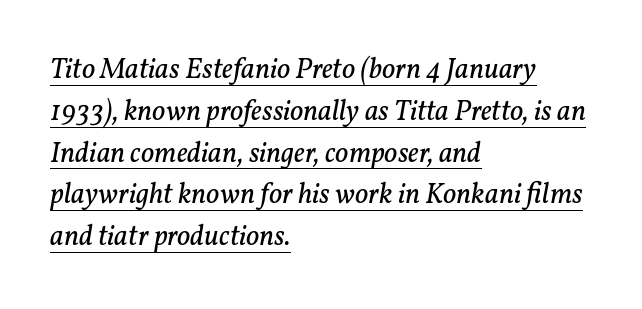
The text was rendered using a seriffed face with decorative stroke endings. Words appear dense and cohesive because spacing is normal. The designer left line spacing at the default. Weight: in the light-to-regular range.
